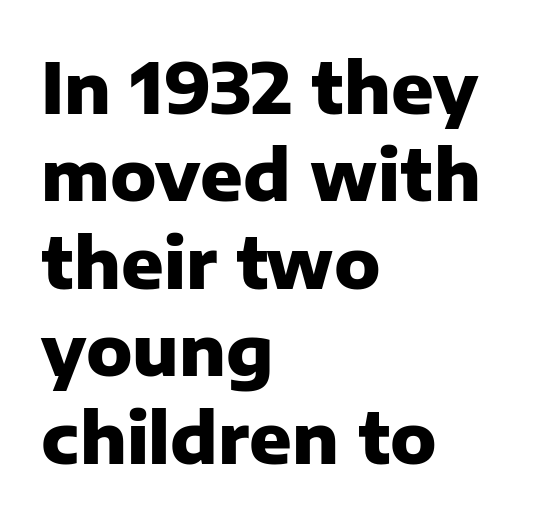
Q: Is the text bold? A: Yes.
Q: Is the text italic (slanted)? A: No, it is upright.
Q: Is the typeface a serif or a sans-serif typeface? A: Sans-serif.
Q: Is the text underlined? A: No.
Q: How is the paragraph aligned? A: Left-aligned.
Q: Is the spacing between letters normal or unusually wide? A: Normal.
Q: Is the spacing between lines tight, normal or loose? A: Normal.
Q: Width (condensed, normal, or wide)? A: Normal.
Q: Stroke contrast? A: Low.
Q: x-height? A: Medium.
Q: Monospaced? A: No.
